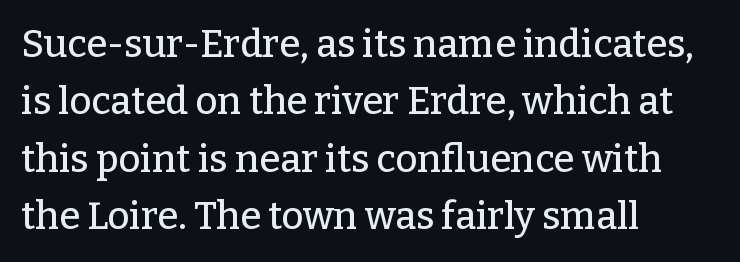
The image shows 38 px serif type, upright; set left-aligned, normal line spacing (1.51x), normal letter spacing, not underlined; low stroke contrast and a medium x-height.
